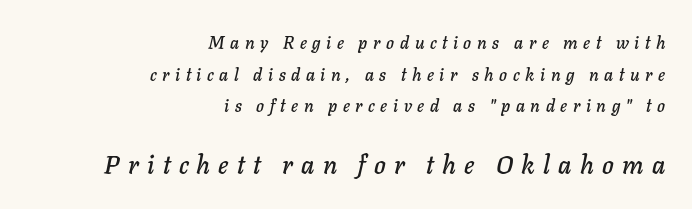
{"italic": "yes", "lean": "right", "slant_degrees": 11, "underline": "no", "align": "right", "line_spacing_ratio": 1.86, "letter_spacing": "wide", "letter_spacing_em": 0.33, "larger_block": "second", "size_ratio": 1.47, "glyph_px": 25}
